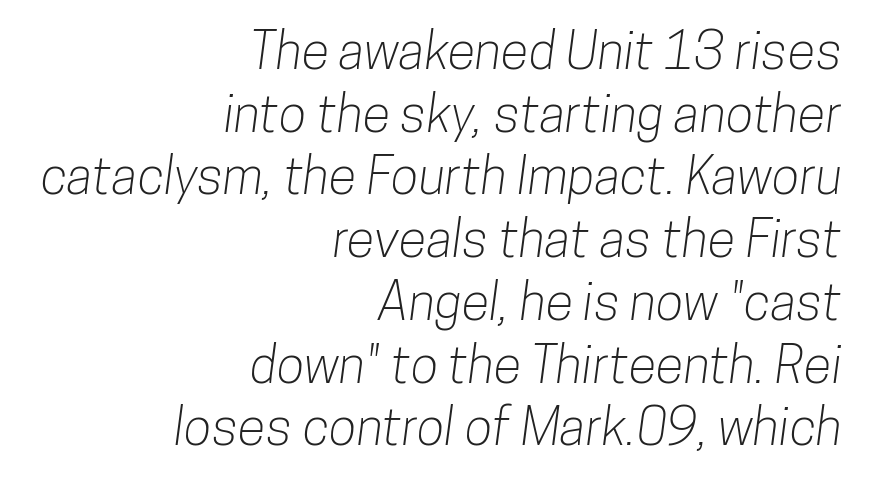
The image shows 51 px condensed sans-serif type; set right-aligned, line spacing 1.23x, normal letter spacing, not underlined; low stroke contrast and a medium x-height.
